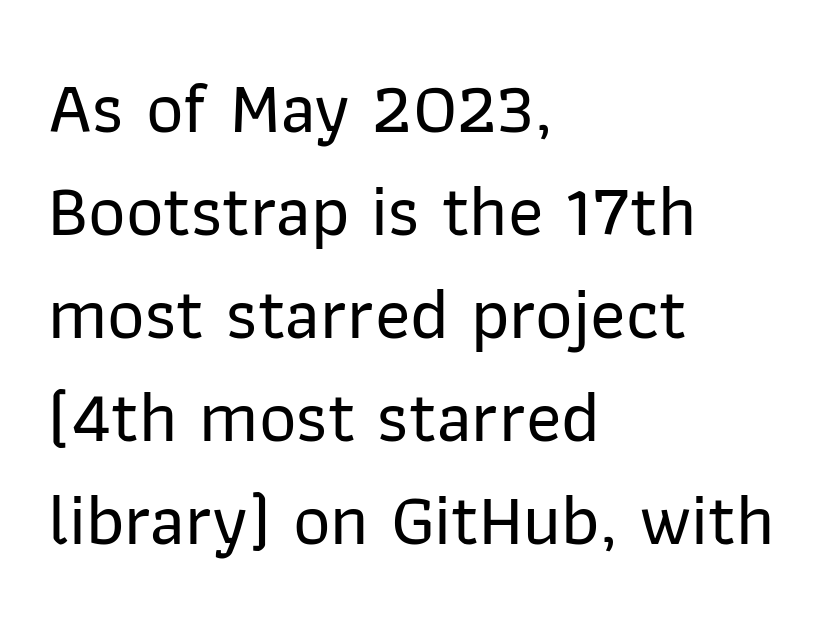
Q: Is the text italic (slanted)? A: No, it is upright.
Q: Is the typeface a serif or a sans-serif typeface? A: Sans-serif.
Q: Is the text underlined? A: No.
Q: How is the paragraph aligned? A: Left-aligned.
Q: Is the spacing between letters normal or unusually wide? A: Normal.
Q: Is the spacing between lines tight, normal or loose? A: Normal.
Q: Width (condensed, normal, or wide)? A: Normal.
Q: Stroke contrast? A: Low.
Q: x-height? A: Medium.
Q: Monospaced? A: No.
